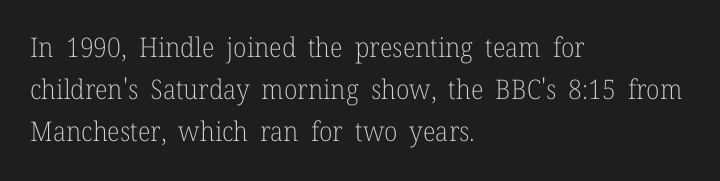
The image shows 27 px text type, upright; set left-aligned, normal line spacing (1.56x), normal letter spacing, not underlined.
